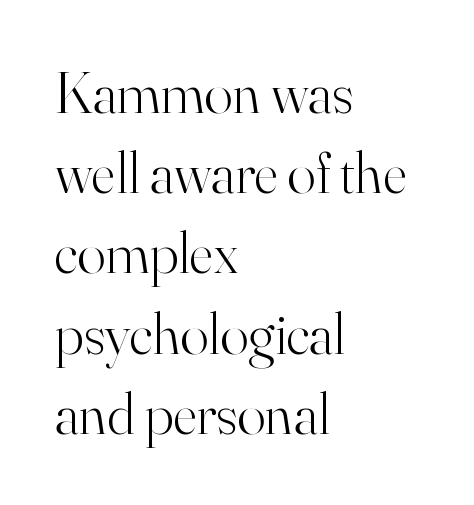
The image shows 59 px light serif type, upright; set left-aligned, normal line spacing (1.36x), normal letter spacing, not underlined; high stroke contrast and a small x-height.
